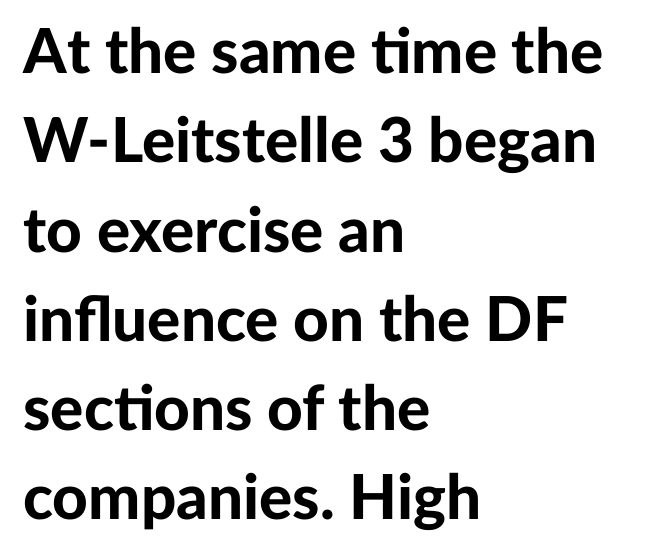
The image shows 62 px bold sans-serif type, upright; set left-aligned, normal line spacing (1.44x), normal letter spacing, not underlined; low stroke contrast and a medium x-height.
